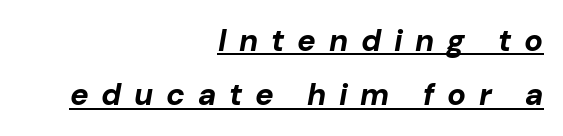
The rendering applies a slant to the glyphs. The letters advance in unequal steps, a hallmark of proportional type. The glyphs have the mass of a bold cut. The paragraph shown leans on its right margin. The letters are spread apart with noticeably loose tracking. Each line of the rendering has a horizontal stroke beneath the glyphs.
